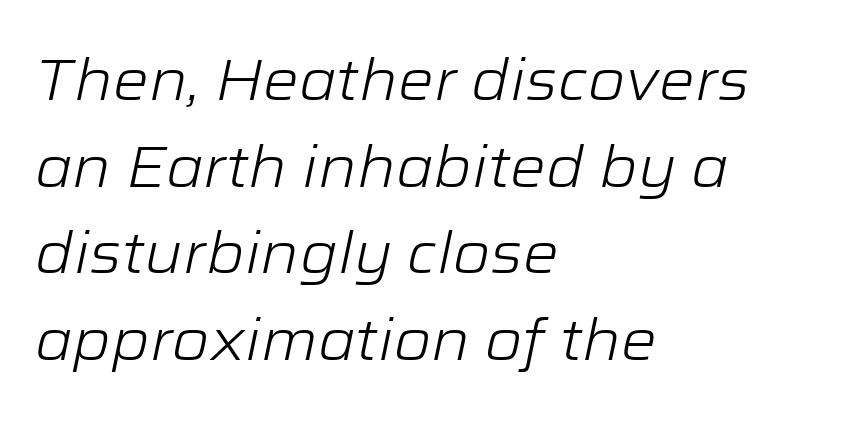
Horizontally, the lines are justified to the leading edge only. Honestly, the letter spacing is just normal — you wouldn't notice it. Does the leading feel generous? No, just average. Unmarked baselines from the first word to the last. Slant detected: the letters are inclined.
